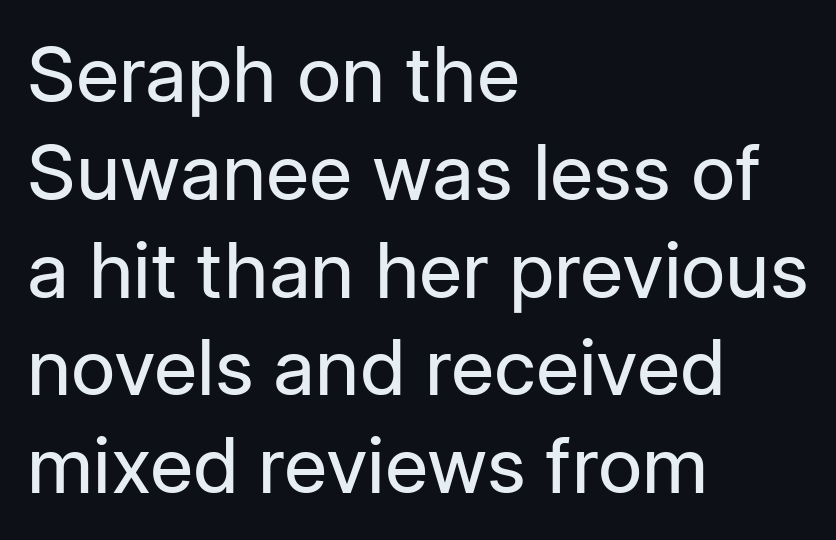
The space between consecutive lines is moderate. Quick note: not italic, upright. The font sits on the lighter half of the weight spectrum, regular included. Spacing verdict: proportional, widths tailored to each character. The glyphs in this specimen are sans serif.
